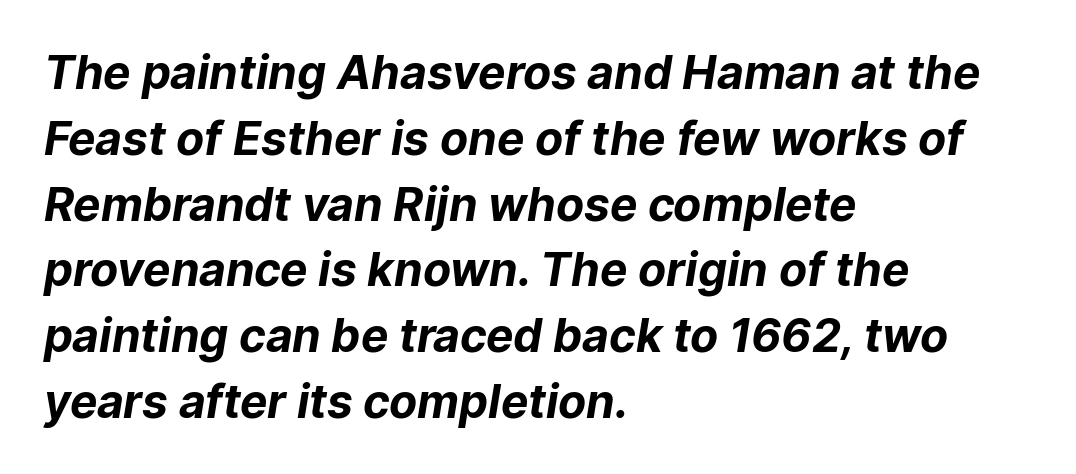
{"serif": "no", "bold": "yes", "weight": "bold", "width": "normal", "stroke_contrast": "low", "x_height": "medium", "monospaced": "no", "underline": "no", "align": "left", "line_spacing": "normal", "line_spacing_ratio": 1.43, "letter_spacing": "normal", "letter_spacing_em": 0.0, "glyph_px": 46}
